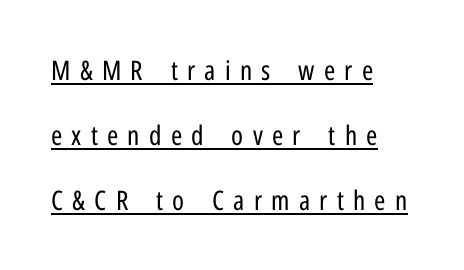
The image shows 27 px text type, upright; set left-aligned, loose line spacing (2.41x), unusually wide letter spacing (+0.34 em), underlined.
